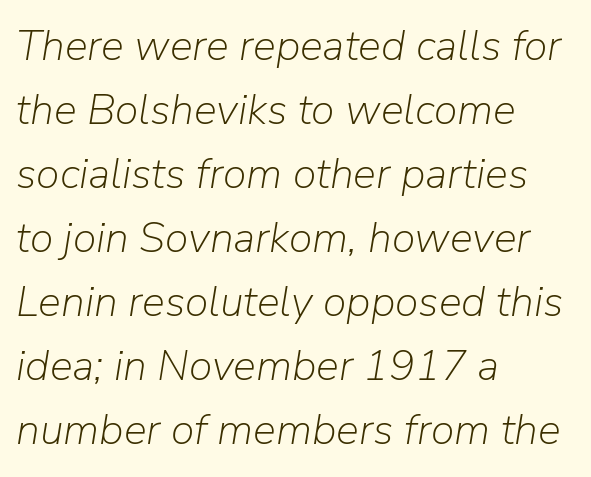
The image shows 43 px light type, italic (leaning right); set left-aligned, normal line spacing (1.49x), normal letter spacing, not underlined; low stroke contrast and a medium x-height.
